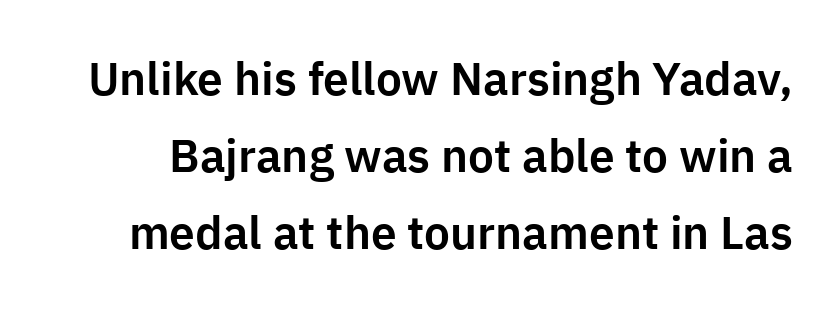
The image shows 46 px sans-serif type, upright; set normal line spacing (1.67x), normal letter spacing, not underlined; low stroke contrast and a medium x-height.
